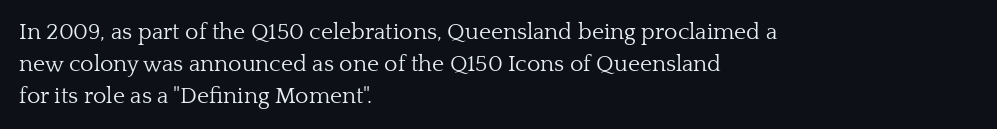
Regarding leading, the lines here are spaced in the standard way. The setting favours the left margin, as ordinary paragraphs usually do. The typeface has the unassuming heft of standard copy or less. The tracking reads as untouched default to a designer's eye. Type without underlining. Vertical strokes here are truly vertical.
